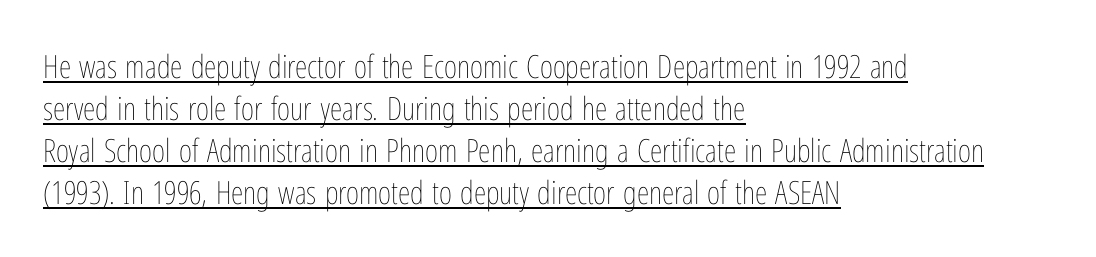
{"italic": "no", "bold": "no", "weight": "thin", "width": "condensed", "stroke_contrast": "low", "x_height": "medium", "monospaced": "no", "underline": "yes", "align": "left", "line_spacing": "normal", "line_spacing_ratio": 1.31, "letter_spacing": "normal", "letter_spacing_em": 0.0, "glyph_px": 32}
